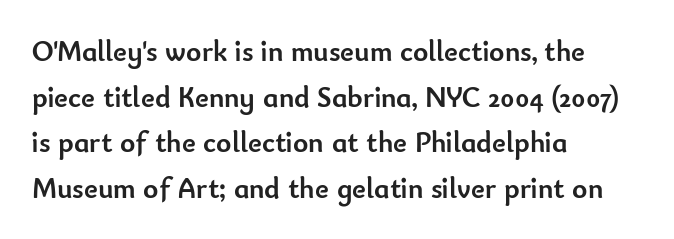
{"serif": "no", "italic": "no", "bold": "yes", "weight": "semibold", "width": "normal", "stroke_contrast": "low", "x_height": "small", "monospaced": "no", "underline": "no", "align": "left", "line_spacing": "normal", "line_spacing_ratio": 1.57, "letter_spacing": "normal", "letter_spacing_em": 0.0, "glyph_px": 29}
